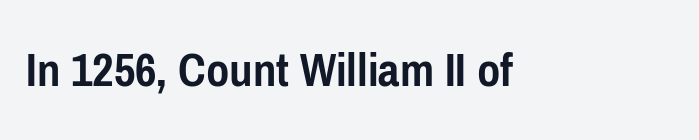
Q: Is the text bold? A: Yes.
Q: Is the text italic (slanted)? A: No, it is upright.
Q: Is the typeface a serif or a sans-serif typeface? A: Sans-serif.
Q: Is the text underlined? A: No.
Q: Is the spacing between letters normal or unusually wide? A: Normal.
Q: Width (condensed, normal, or wide)? A: Condensed.
Q: Stroke contrast? A: Low.
Q: x-height? A: Medium.
Q: Monospaced? A: No.
